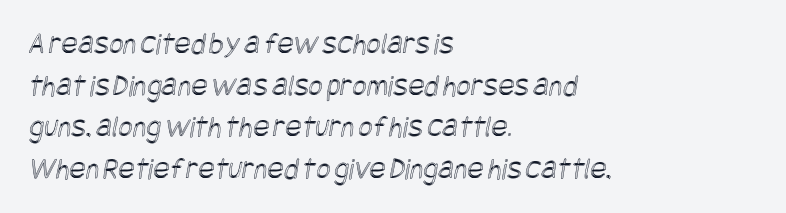
Honestly, the letter spacing is just normal — you wouldn't notice it. This sample is left-justified, so line endings fall wherever the words run out. Rule under the text: the space is simply empty. The lines sit at an ordinary, default distance from one another.
